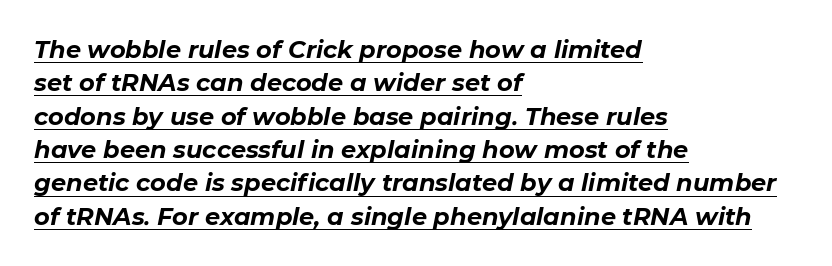
Emphasis is given by a line drawn under the lettering. Typographic density is high because the face is bold. Horizontal alignment here is leftward, the default for most running prose. Words appear dense and cohesive because spacing is normal. The glyphs look as if they've been sheared to an angle. The passage shown stacks its lines at a standard gap.
